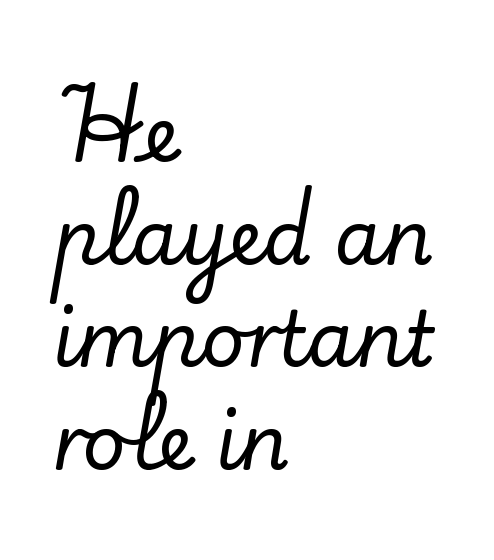
{"serif": "yes", "width": "normal", "stroke_contrast": "low", "x_height": "small", "monospaced": "no", "underline": "no", "align": "left", "line_spacing": "normal", "line_spacing_ratio": 1.35, "letter_spacing": "normal", "letter_spacing_em": 0.0, "glyph_px": 76}
